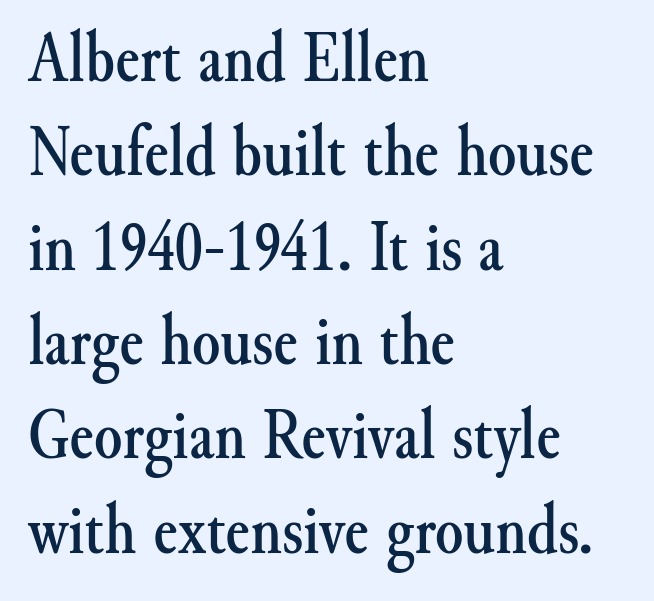
Leading: standard. Does the type have serifs? Yes, each stem ends in a small foot. Ascenders rise straight up at ninety degrees. Descenders are the only things crossing below the line. Short and long lines alike share a common starting point at left. Is the letter spacing exaggerated? No — it looks like the ordinary default.
